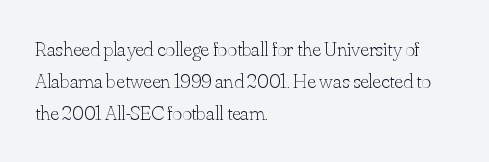
Is the block centered? No — it sits flush against the left margin. Honestly, the row spacing looks completely unremarkable. Check under the words: just untouched page. Ascenders rise straight up at ninety degrees. Nobody touched the tracking dial on this one.
